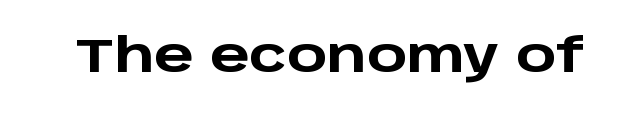
Compared with an ordinary text face, these strokes are far heavier — a full bold. Each letter keeps its own natural width here, so spacing adapts to shape. Spacing between characters is what you'd get straight out of the box. This rendering features lettering with no underline. Look at the bottom of the vertical strokes: they stop flat, with no serifs. Every stem runs plumb, perpendicular to the baseline.
